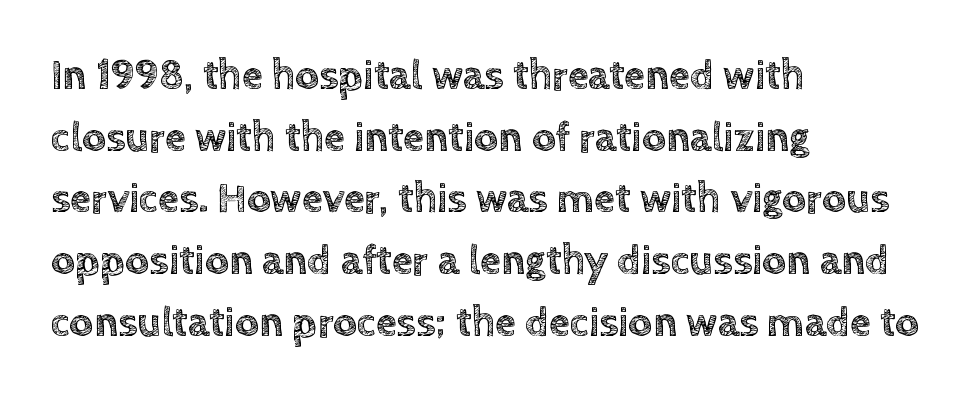
The image shows 42 px text type, upright; set left-aligned, normal line spacing (1.47x), normal letter spacing, not underlined; a large x-height.
